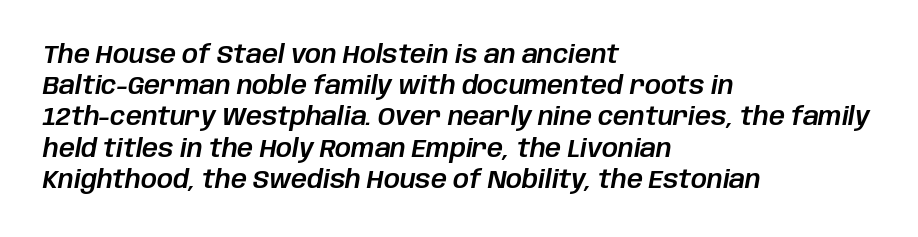
{"italic": "yes", "lean": "right", "slant_degrees": 10, "underline": "no", "align": "left", "line_spacing": "normal", "line_spacing_ratio": 1.25, "letter_spacing": "normal", "letter_spacing_em": 0.0, "glyph_px": 25}
